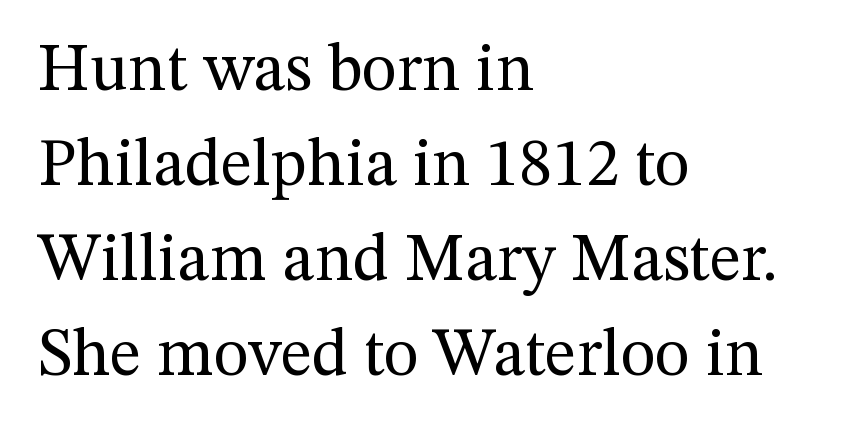
The image shows 67 px regular-weight serif type, upright; set left-aligned, normal line spacing (1.42x), normal letter spacing, not underlined; medium stroke contrast and a medium x-height.
